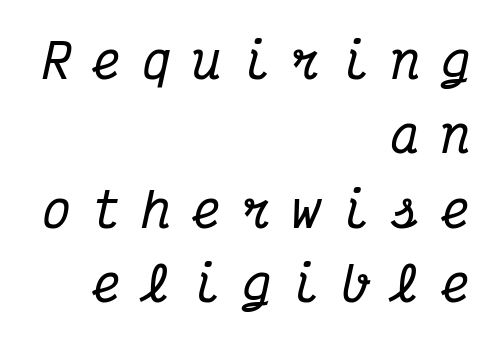
The image shows 48 px condensed serif type, italic (leaning right), monospaced; set right-aligned, normal line spacing (1.55x), unusually wide letter spacing (+0.44 em), not underlined; medium stroke contrast and a medium x-height.
